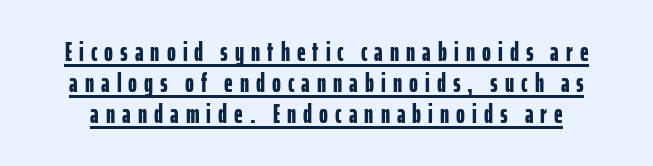
Q: Is the text bold? A: Yes.
Q: Is the text italic (slanted)? A: No, it is upright.
Q: Is the text underlined? A: Yes.
Q: Is the spacing between letters normal or unusually wide? A: Unusually wide.
Q: Is the spacing between lines tight, normal or loose? A: Tight.
